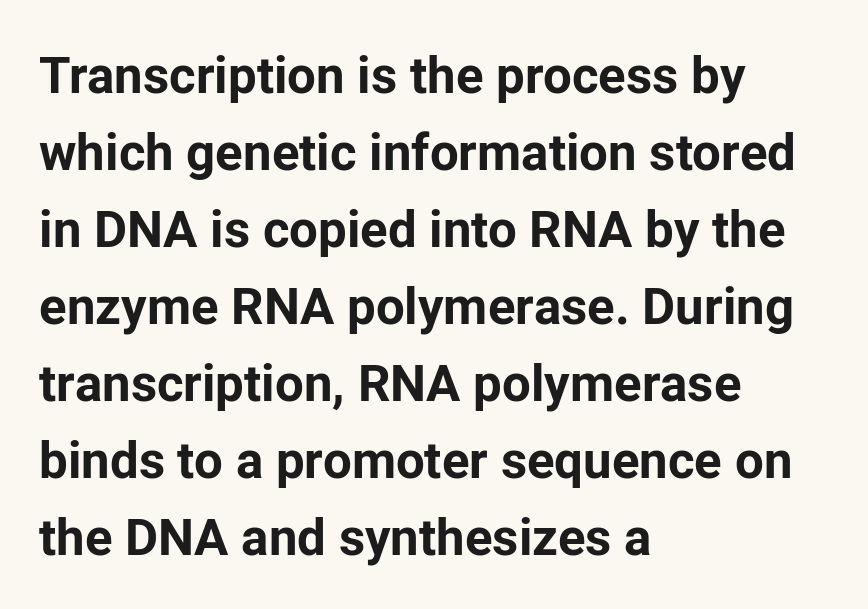
The image shows 51 px bold sans-serif type, upright; set left-aligned, normal line spacing (1.51x), normal letter spacing, not underlined; low stroke contrast and a medium x-height.
